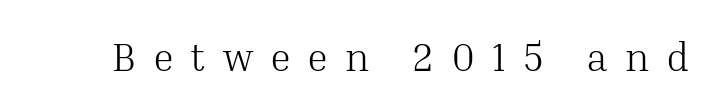
The horizontal fit of the characters is loose and conspicuously gappy. The text was rendered using a seriffed face with decorative stroke endings. Any mark beneath the type? The region is blank. Bold? No — there's no thickening of the strokes. Posture: upright roman. The passage shown is typed in a proportional face where columns would drift.
